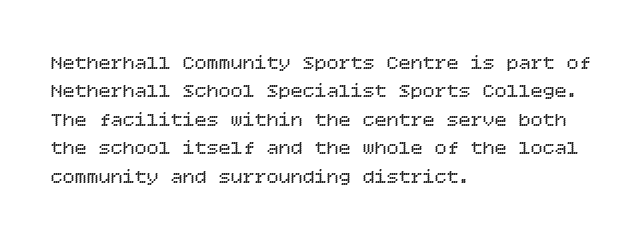
{"italic": "no", "bold": "no", "underline": "no", "align": "left", "line_spacing": "normal", "line_spacing_ratio": 1.42, "letter_spacing": "normal", "letter_spacing_em": 0.0, "glyph_px": 20}
